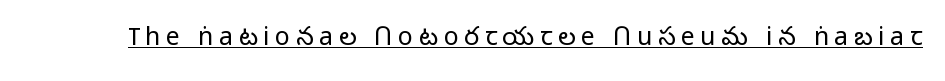
{"italic": "no", "bold": "no", "underline": "yes", "letter_spacing": "wide", "letter_spacing_em": 0.22, "glyph_px": 25}
